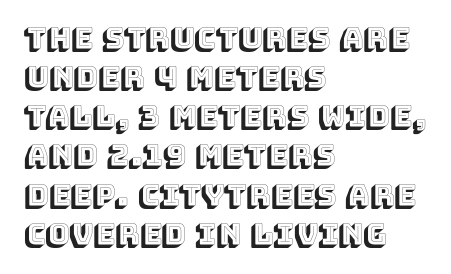
The image shows 29 px text type, upright; set left-aligned, normal line spacing (1.35x), normal letter spacing, not underlined; a large x-height.
